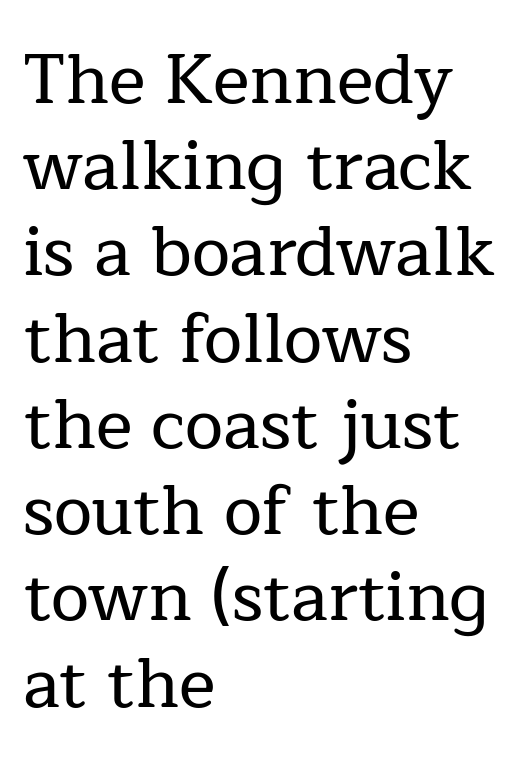
A roman cut, with each character standing at attention. No extra tracking has been applied to these lines. Font category for this specimen: serif. Just letters on the line, the space beneath them empty.
